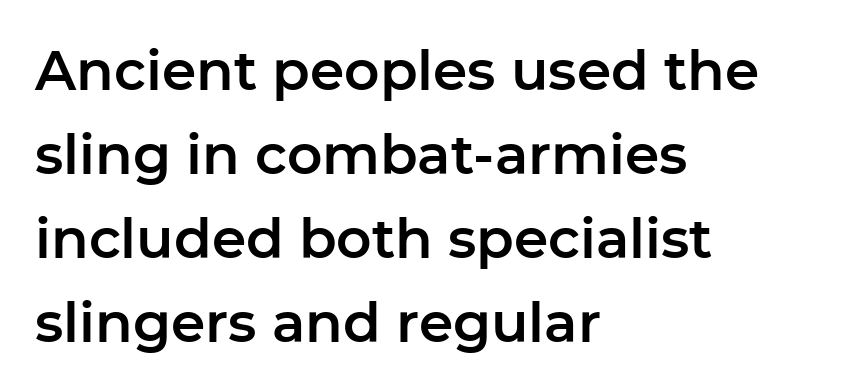
The image shows 55 px sans-serif type, upright; set left-aligned, normal line spacing (1.53x), normal letter spacing, not underlined; low stroke contrast and a medium x-height.
